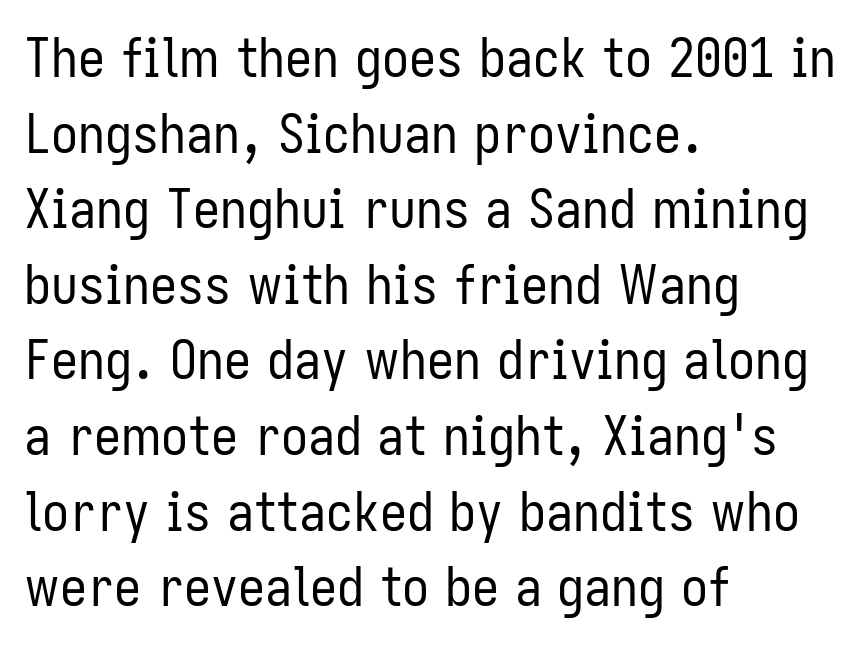
{"serif": "no", "italic": "no", "bold": "no", "weight": "regular", "width": "condensed", "stroke_contrast": "low", "x_height": "medium", "monospaced": "no", "underline": "no", "align": "left", "line_spacing": "normal", "line_spacing_ratio": 1.4, "letter_spacing": "normal", "letter_spacing_em": 0.0, "glyph_px": 54}
